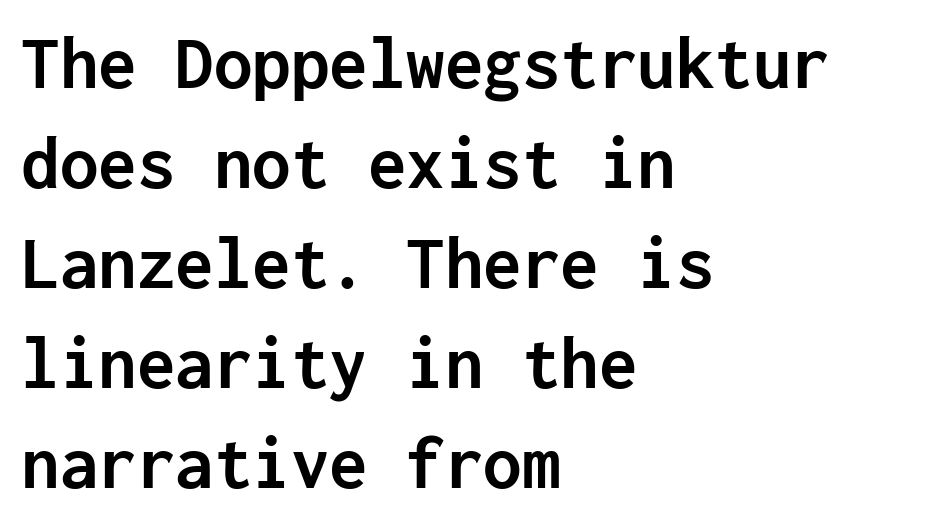
{"serif": "no", "italic": "no", "bold": "yes", "weight": "semibold", "width": "normal", "stroke_contrast": "low", "x_height": "medium", "monospaced": "yes", "underline": "no", "align": "left", "line_spacing": "normal", "line_spacing_ratio": 1.3, "letter_spacing": "normal", "letter_spacing_em": 0.0, "glyph_px": 77}
